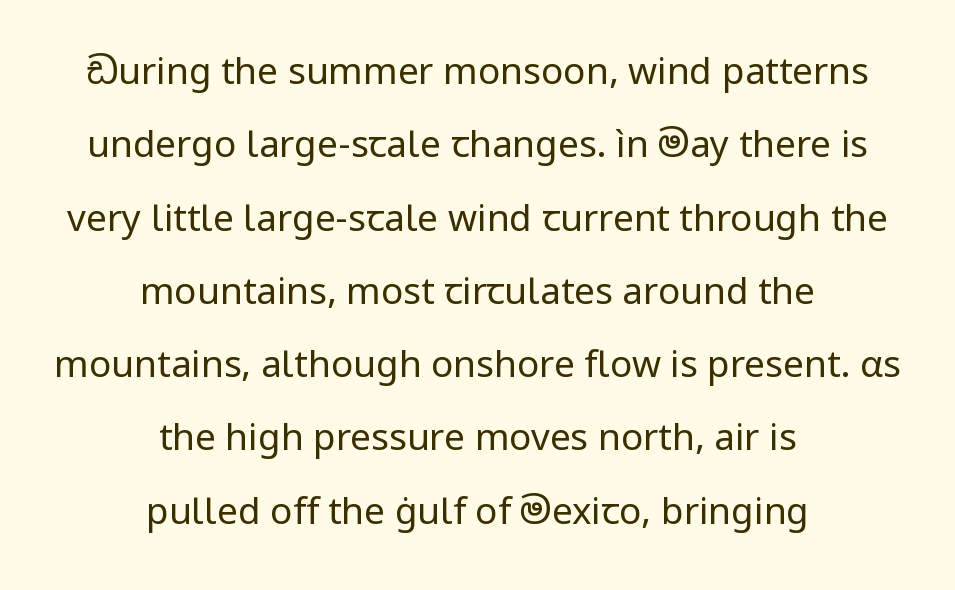
The designer went with a sans here, leaving each stem footless. Default kerning and tracking; the words read as compact shapes. Looks like regular typesetting: each glyph gets only the width it needs. One glance says open: line gaps are wider than usual.
